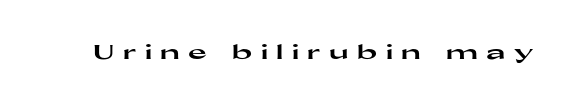
The image shows 20 px bold type, upright; set unusually wide letter spacing (+0.42 em), not underlined.
